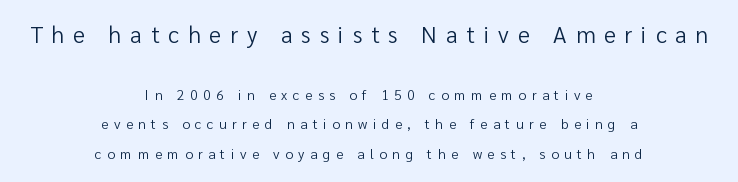
{"italic": "no", "bold": "no", "underline": "no", "align": "center", "line_spacing": "loose", "line_spacing_ratio": 2.11, "letter_spacing": "wide", "letter_spacing_em": 0.39, "larger_block": "first", "size_ratio": 1.64, "glyph_px": 23}
